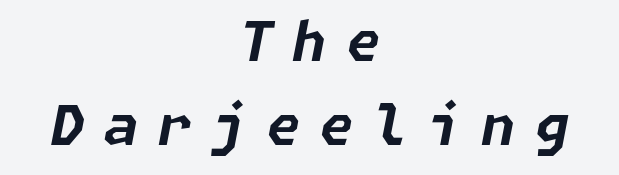
Q: Is the text bold? A: Yes.
Q: Is the text italic (slanted)? A: Yes, it leans right by about 11 degrees.
Q: Is the text underlined? A: No.
Q: How is the paragraph aligned? A: Centered.
Q: Is the spacing between letters normal or unusually wide? A: Unusually wide.
Q: Is the spacing between lines tight, normal or loose? A: Normal.
Q: Width (condensed, normal, or wide)? A: Normal.
Q: Stroke contrast? A: Low.
Q: x-height? A: Medium.
